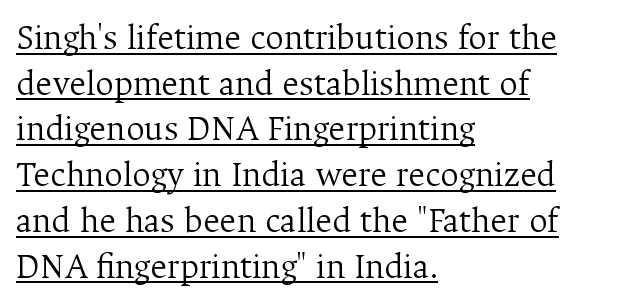
The image shows 36 px light serif type, upright; set left-aligned, normal line spacing (1.27x), normal letter spacing, underlined; medium stroke contrast and a medium x-height.
